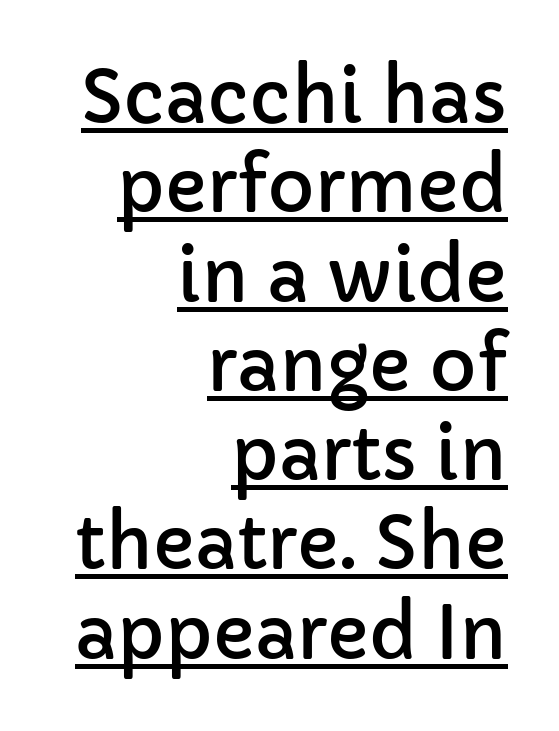
This rendering uses right alignment, leaving the left contour irregular. What kind of face is this? One without serifs — a sans. This rendering leaves character spacing at its baseline value. This is underlined copy, the kind a proofreader might mark for attention. Note the varied advance widths — an 'i' is clearly narrower than an 'm'.
